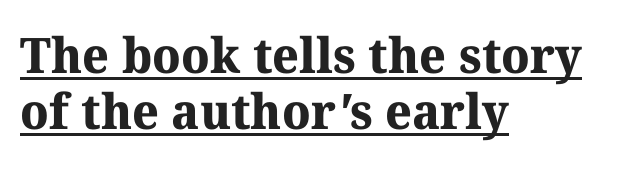
The image shows 49 px bold serif type; set left-aligned, tight line spacing (1.14x), normal letter spacing, underlined; medium stroke contrast and a medium x-height.
